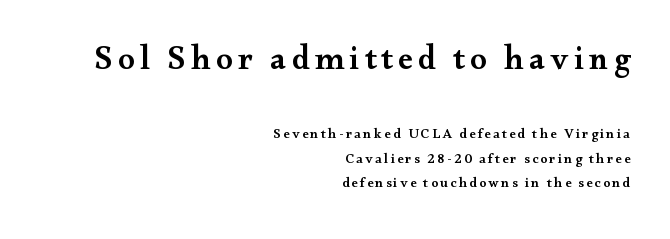
The image shows 33 px semibold, wide serif type, upright; set right-aligned, line spacing 1.77x, not underlined; the first (top) block is 2.36x larger; medium stroke contrast and a small x-height.
